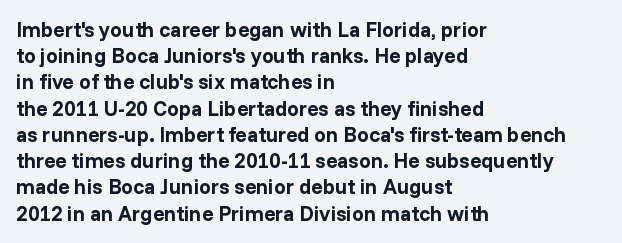
{"italic": "no", "bold": "yes", "underline": "no", "align": "left", "line_spacing": "normal", "line_spacing_ratio": 1.25, "letter_spacing": "normal", "letter_spacing_em": 0.0, "glyph_px": 21}
